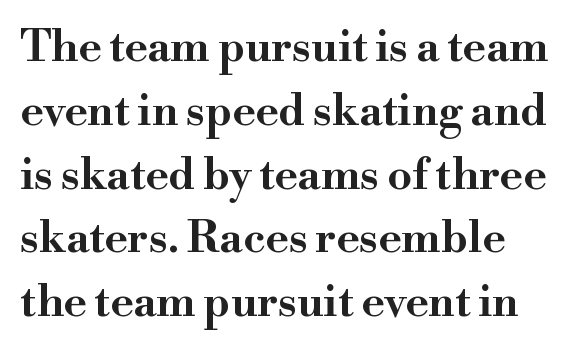
{"serif": "yes", "italic": "no", "width": "wide", "stroke_contrast": "high", "x_height": "small", "monospaced": "no", "underline": "no", "line_spacing": "normal", "line_spacing_ratio": 1.45, "letter_spacing": "normal", "letter_spacing_em": 0.0, "glyph_px": 44}
